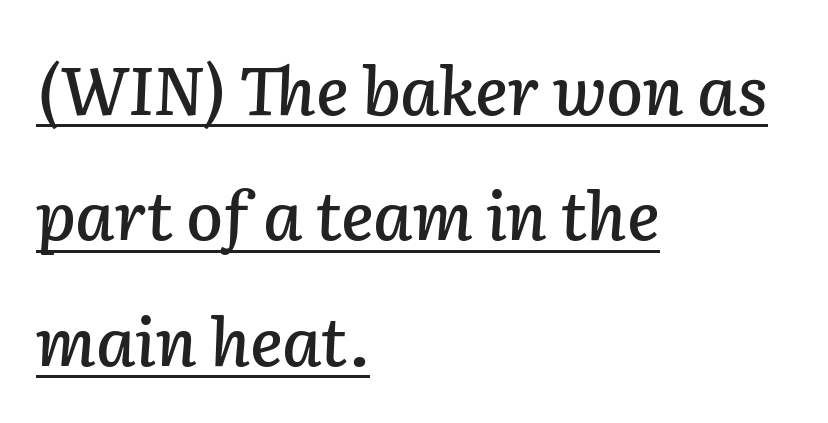
{"italic": "yes", "lean": "right", "slant_degrees": 2, "width": "normal", "stroke_contrast": "low", "x_height": "medium", "monospaced": "no", "underline": "yes", "align": "left", "line_spacing_ratio": 1.87, "letter_spacing": "normal", "letter_spacing_em": 0.0, "glyph_px": 67}
